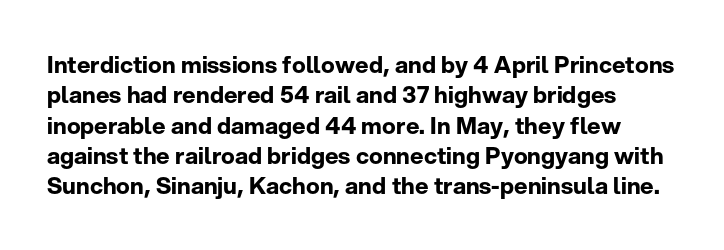
No extra tracking has been applied to these lines. These lines sit exactly where default settings would place them. In terms of weight, the rendering is a true, heavy bold. Decoration check: the copy has no underline. Posture: upright roman.
